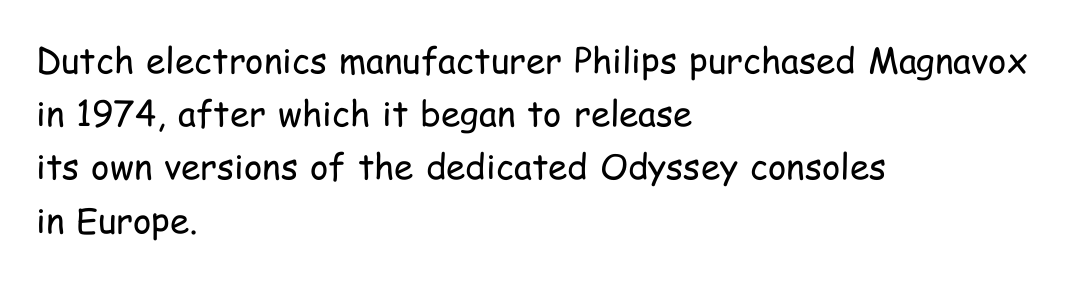
Unlike italic type, these characters show no tilt at all. Leading matches the norm, producing a regular column. The ragged edge is on the right, which tells us the setting is flush left. These lines keep a tight, regular rhythm from letter to letter.
